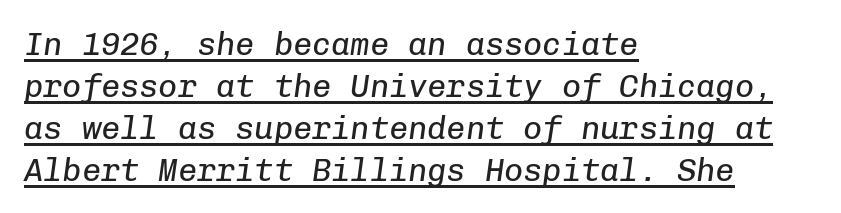
Honestly, the row spacing looks completely unremarkable. Spacing verdict: monospaced, one width for all characters. A light-to-regular cut is what we see here. Nothing unusual about the tracking: characters are spaced as the font intends. These lines were composed using italics. Underlined type.
